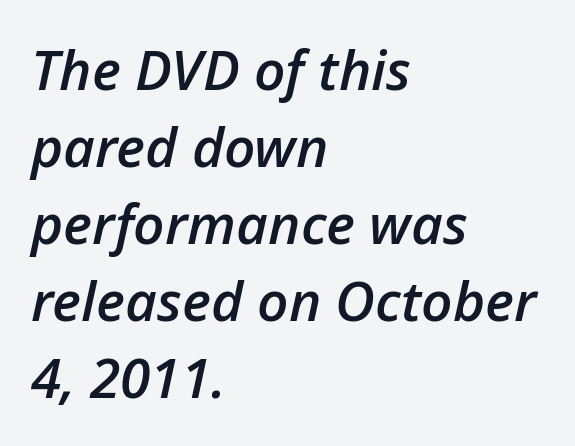
The image shows 55 px semibold type, italic (leaning right); set left-aligned, normal line spacing (1.4x), normal letter spacing, not underlined; low stroke contrast and a medium x-height.
